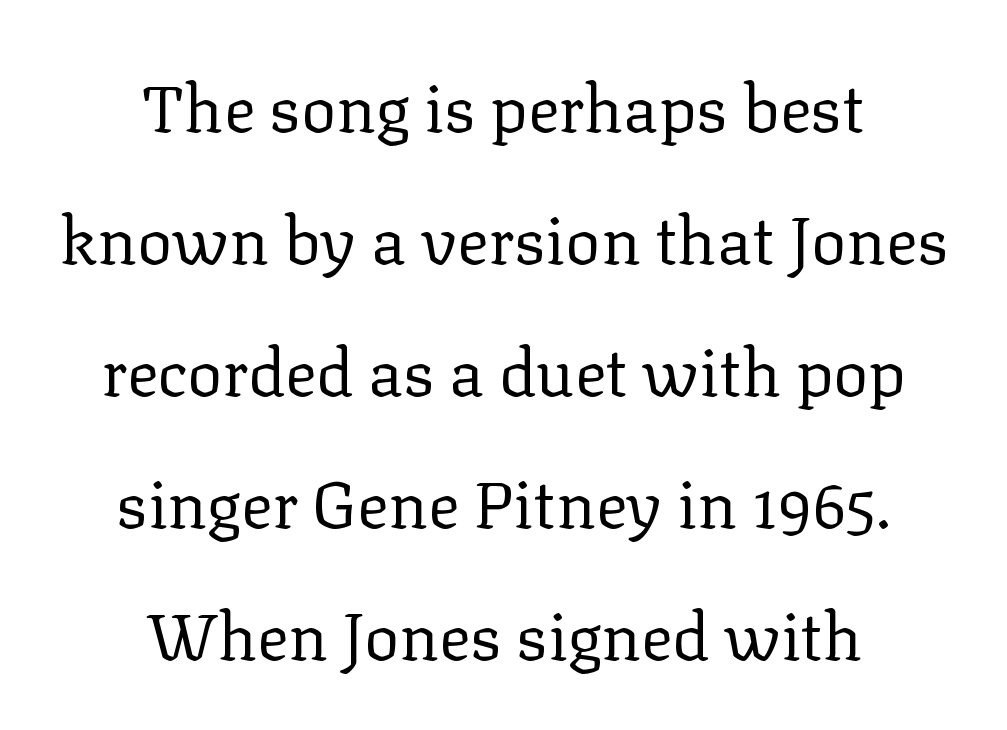
The cut favours lightness, reaching ordinary text weight at its darkest. Serifs: yes, visible at the terminals of the letterforms. Leftover space on each line is divided equally before and after the words. The area under the type is left untouched. Nobody touched the tracking dial on this one. The letters advance in unequal steps, a hallmark of proportional type.
